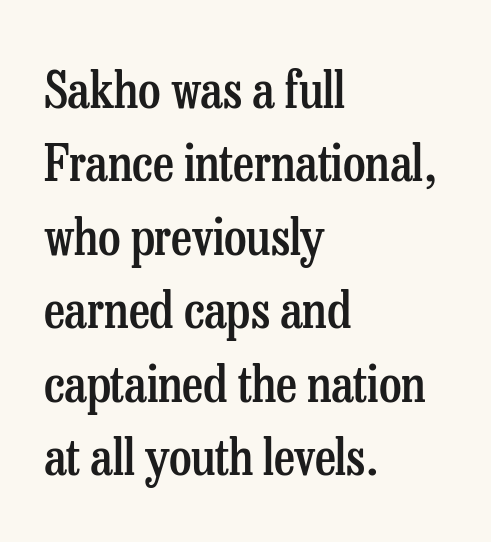
The image shows 51 px semibold, condensed serif type, upright; set left-aligned, normal line spacing (1.44x), normal letter spacing, not underlined; low stroke contrast and a medium x-height.
